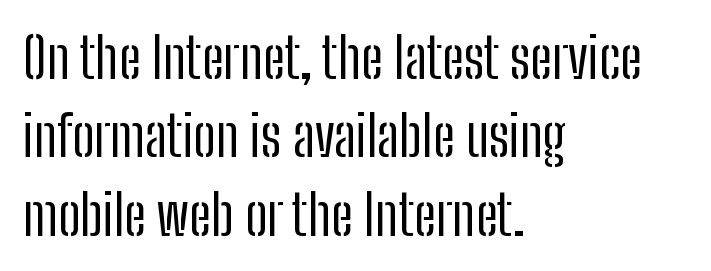
{"serif": "no", "italic": "no", "bold": "no", "weight": "regular", "width": "condensed", "stroke_contrast": "low", "x_height": "medium", "monospaced": "no", "underline": "no", "align": "left", "line_spacing": "normal", "line_spacing_ratio": 1.4, "letter_spacing": "normal", "letter_spacing_em": 0.0, "glyph_px": 56}
